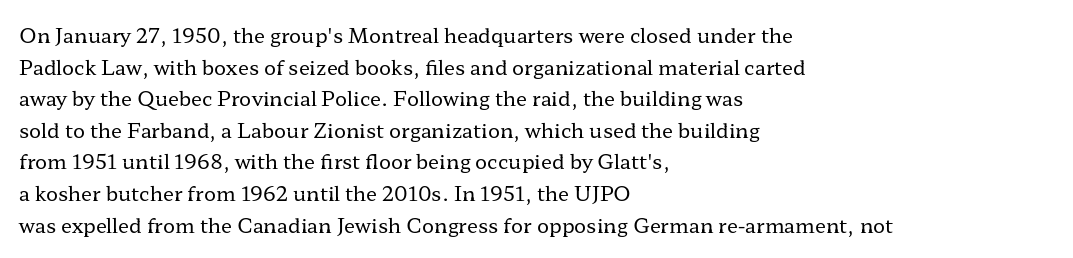
{"italic": "no", "bold": "no", "underline": "no", "align": "left", "line_spacing": "normal", "line_spacing_ratio": 1.58, "letter_spacing": "normal", "letter_spacing_em": 0.0, "glyph_px": 20}
